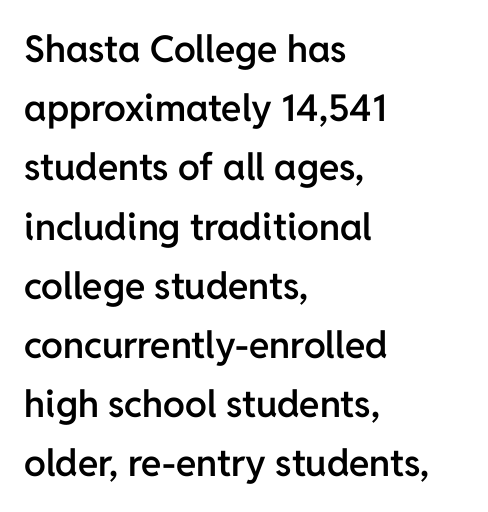
Underline: absent. The space between consecutive lines is moderate. A student would call this left alignment; a typographer would say flush left, rag right. Stroke terminals: plain, sans-serif.
